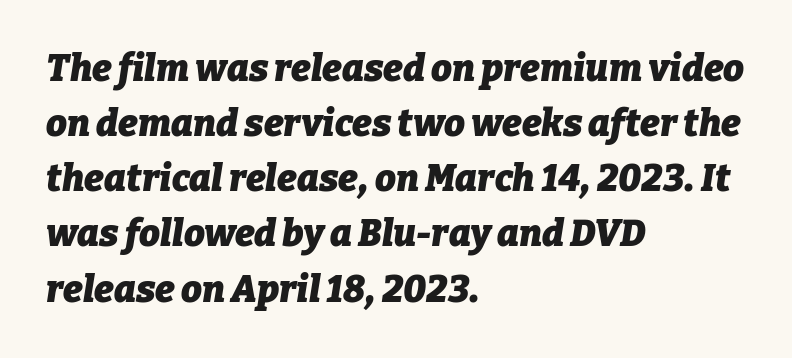
Q: Is the text bold? A: Yes.
Q: Is the text italic (slanted)? A: Yes, it leans right by about 9 degrees.
Q: Is the text underlined? A: No.
Q: How is the paragraph aligned? A: Left-aligned.
Q: Is the spacing between letters normal or unusually wide? A: Normal.
Q: Is the spacing between lines tight, normal or loose? A: Normal.
Q: Width (condensed, normal, or wide)? A: Normal.
Q: Stroke contrast? A: Low.
Q: x-height? A: Medium.
Q: Monospaced? A: No.
